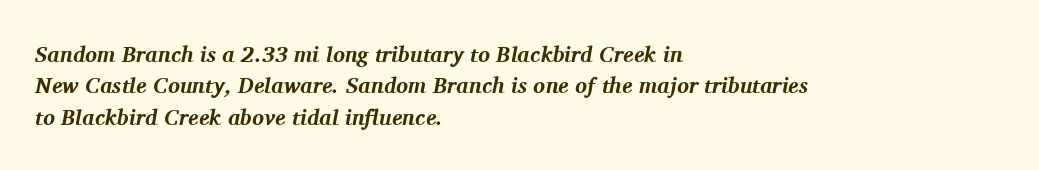
Q: Is the text bold? A: Yes.
Q: Is the text italic (slanted)? A: Yes, it leans right by about 11 degrees.
Q: Is the text underlined? A: No.
Q: How is the paragraph aligned? A: Left-aligned.
Q: Is the spacing between letters normal or unusually wide? A: Normal.
Q: Is the spacing between lines tight, normal or loose? A: Normal.
